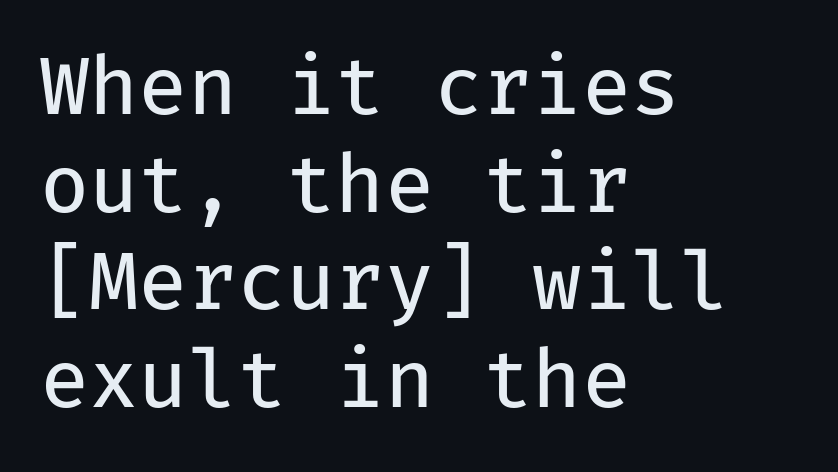
{"serif": "no", "italic": "no", "bold": "no", "weight": "regular", "width": "normal", "stroke_contrast": "low", "x_height": "medium", "monospaced": "yes", "underline": "no", "align": "left", "line_spacing_ratio": 1.22, "letter_spacing": "normal", "letter_spacing_em": 0.0, "glyph_px": 80}
